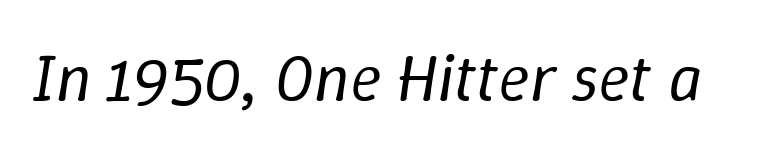
The letters are slanted; this is an italic face. Weight: regular or lighter. Nobody touched the tracking dial on this one. Underline: absent. Varying glyph widths throughout — classic text-font behaviour.
